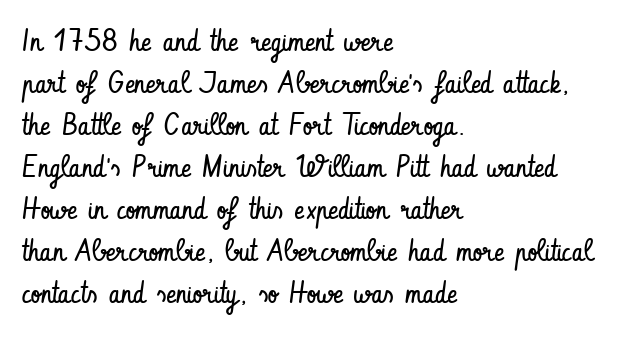
{"serif": "no", "italic": "no", "bold": "no", "weight": "regular", "width": "condensed", "stroke_contrast": "low", "x_height": "small", "monospaced": "no", "underline": "no", "align": "left", "line_spacing": "normal", "line_spacing_ratio": 1.4, "letter_spacing": "normal", "letter_spacing_em": 0.0, "glyph_px": 30}
